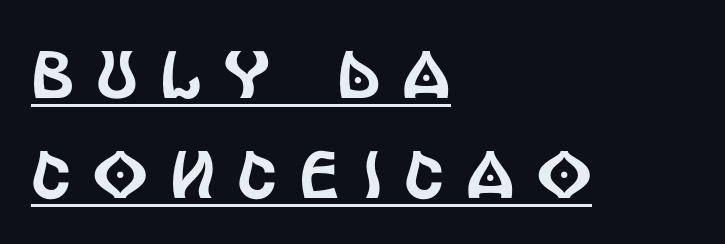
The rendered words wear a rule along their underside. Think of a printed novel: that variable character pitch is what you see here. This sample uses an upright cut, with every glyph sitting square on the baseline. Compared with typical body copy, the letter spacing here is much looser. The text block is weighted toward the left margin, trailing off unevenly rightward. Whoever set this chose a conventional vertical rhythm.
